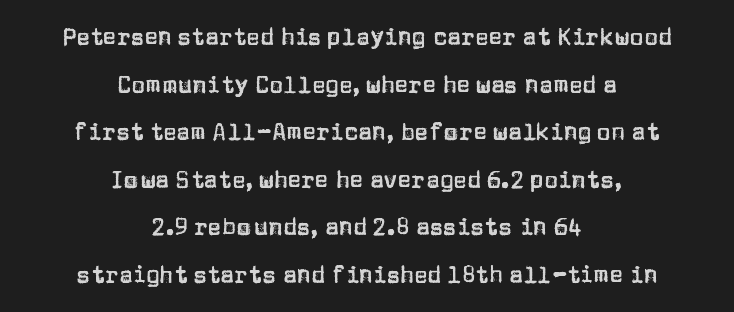
The image shows 23 px text type, upright; set centered, loose line spacing (2.07x), normal letter spacing, not underlined.
